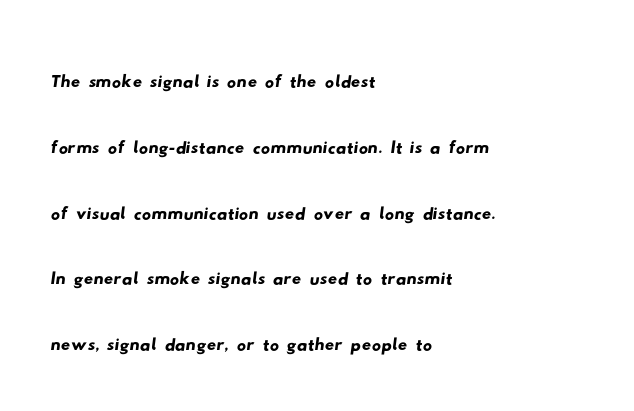
The image shows 46 px wide sans-serif type; set left-aligned, normal line spacing (1.43x), normal letter spacing, not underlined; low stroke contrast and a small x-height.
